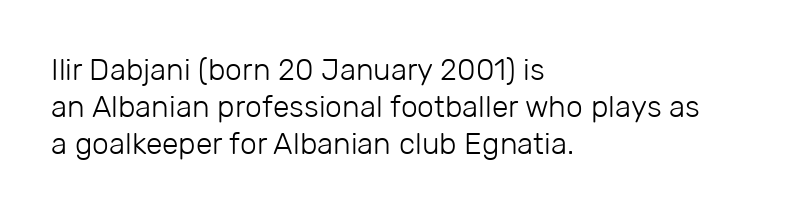
Q: Is the text bold? A: No.
Q: Is the text italic (slanted)? A: No, it is upright.
Q: Is the typeface a serif or a sans-serif typeface? A: Sans-serif.
Q: Is the text underlined? A: No.
Q: How is the paragraph aligned? A: Left-aligned.
Q: Is the spacing between letters normal or unusually wide? A: Normal.
Q: Width (condensed, normal, or wide)? A: Normal.
Q: Stroke contrast? A: Low.
Q: x-height? A: Medium.
Q: Monospaced? A: No.
